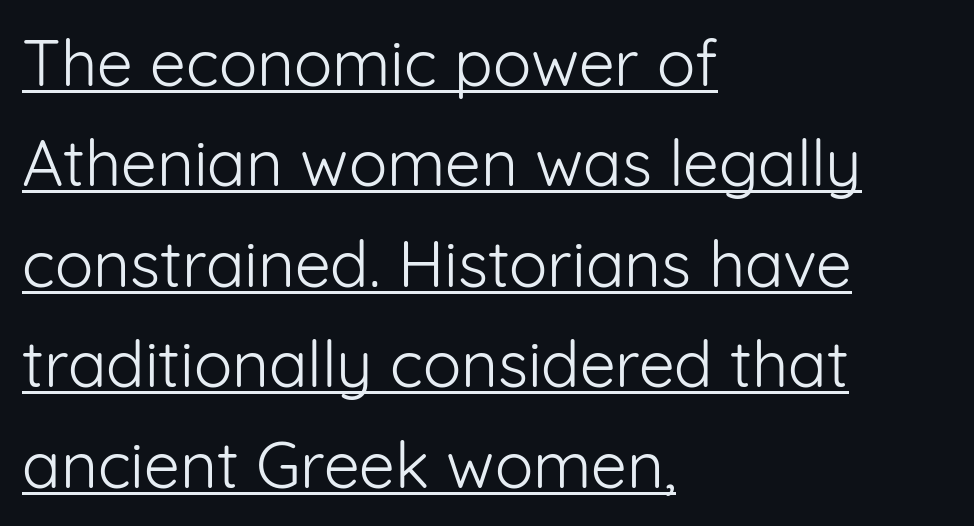
The image shows 64 px light sans-serif type, upright; set left-aligned, normal line spacing (1.57x), normal letter spacing, underlined; low stroke contrast and a medium x-height.
